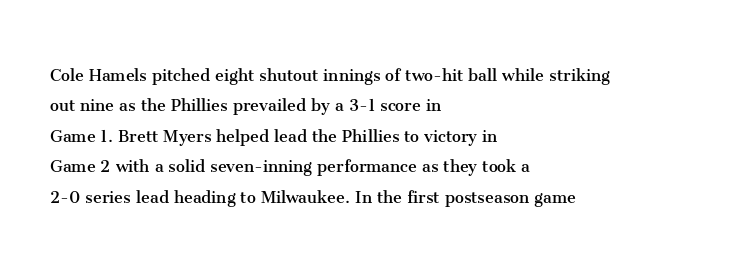
{"italic": "no", "bold": "no", "underline": "no", "align": "left", "line_spacing": "normal", "line_spacing_ratio": 1.52, "letter_spacing": "normal", "letter_spacing_em": 0.0, "glyph_px": 20}
